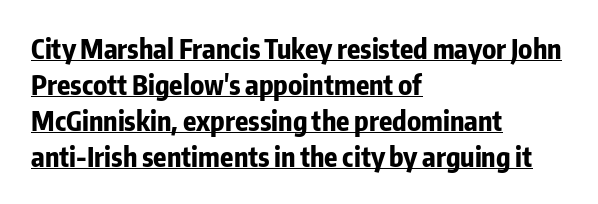
The image shows 27 px bold type, upright; set left-aligned, normal line spacing (1.33x), normal letter spacing, underlined.
